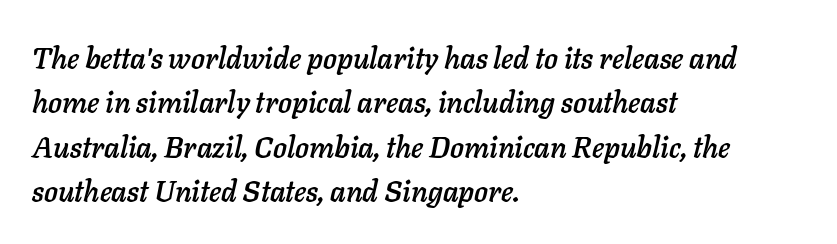
{"italic": "yes", "lean": "right", "slant_degrees": 11, "width": "normal", "stroke_contrast": "low", "x_height": "medium", "monospaced": "no", "underline": "no", "align": "left", "line_spacing": "normal", "line_spacing_ratio": 1.53, "letter_spacing": "normal", "letter_spacing_em": 0.0, "glyph_px": 29}
